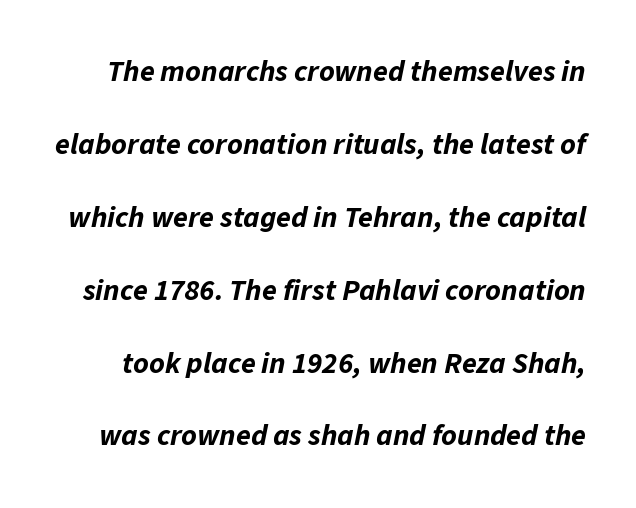
Q: Is the text bold? A: Yes.
Q: Is the text italic (slanted)? A: Yes, it leans right by about 11 degrees.
Q: Is the text underlined? A: No.
Q: Is the spacing between letters normal or unusually wide? A: Normal.
Q: Is the spacing between lines tight, normal or loose? A: Loose.
Q: Width (condensed, normal, or wide)? A: Normal.
Q: Stroke contrast? A: Low.
Q: x-height? A: Medium.
Q: Monospaced? A: No.
